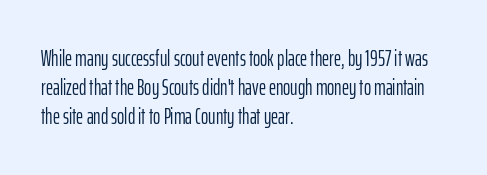
No extra ink here — the face is not bold. The ragged edge is on the right, which tells us the setting is flush left. Decoration check: the copy has no underline. Between one letter and the next there's only the usual sliver of space. No italicization has been applied; the sample stays upright. Successive baselines arrive at the customary interval.
